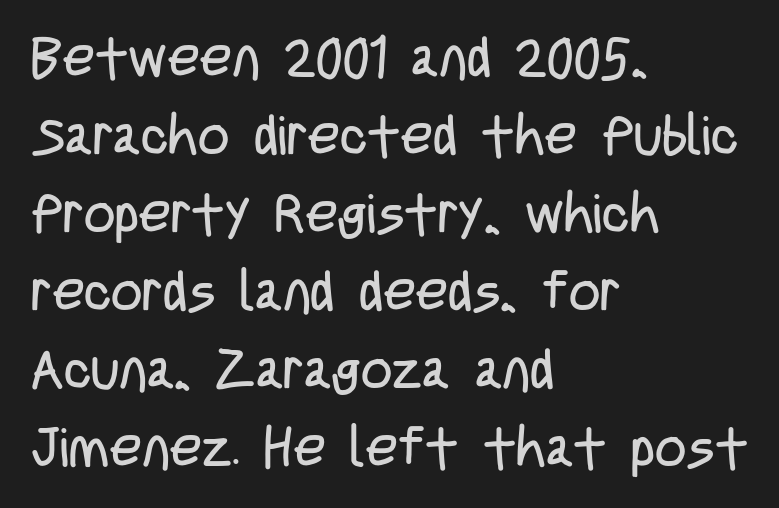
Q: Is the text bold? A: No.
Q: Is the text italic (slanted)? A: No, it is upright.
Q: Is the typeface a serif or a sans-serif typeface? A: Sans-serif.
Q: Is the text underlined? A: No.
Q: How is the paragraph aligned? A: Left-aligned.
Q: Is the spacing between letters normal or unusually wide? A: Normal.
Q: Is the spacing between lines tight, normal or loose? A: Normal.
Q: Width (condensed, normal, or wide)? A: Condensed.
Q: Stroke contrast? A: Low.
Q: x-height? A: Large.
Q: Monospaced? A: No.
